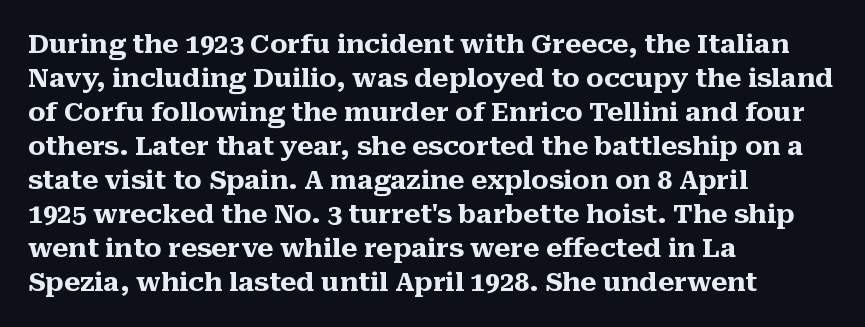
{"italic": "no", "bold": "yes", "underline": "no", "align": "left", "line_spacing": "normal", "line_spacing_ratio": 1.31, "letter_spacing": "normal", "letter_spacing_em": 0.0, "glyph_px": 26}
